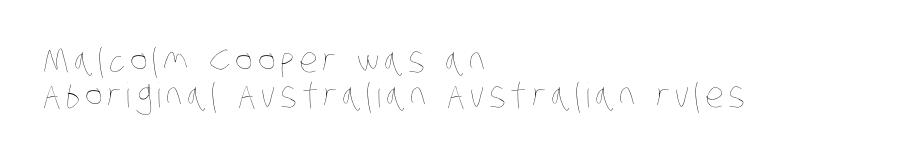
Q: Is the text bold? A: No.
Q: Is the text underlined? A: No.
Q: How is the paragraph aligned? A: Left-aligned.
Q: Is the spacing between lines tight, normal or loose? A: Tight.
Q: Width (condensed, normal, or wide)? A: Condensed.
Q: Stroke contrast? A: Low.
Q: x-height? A: Large.
Q: Monospaced? A: No.
